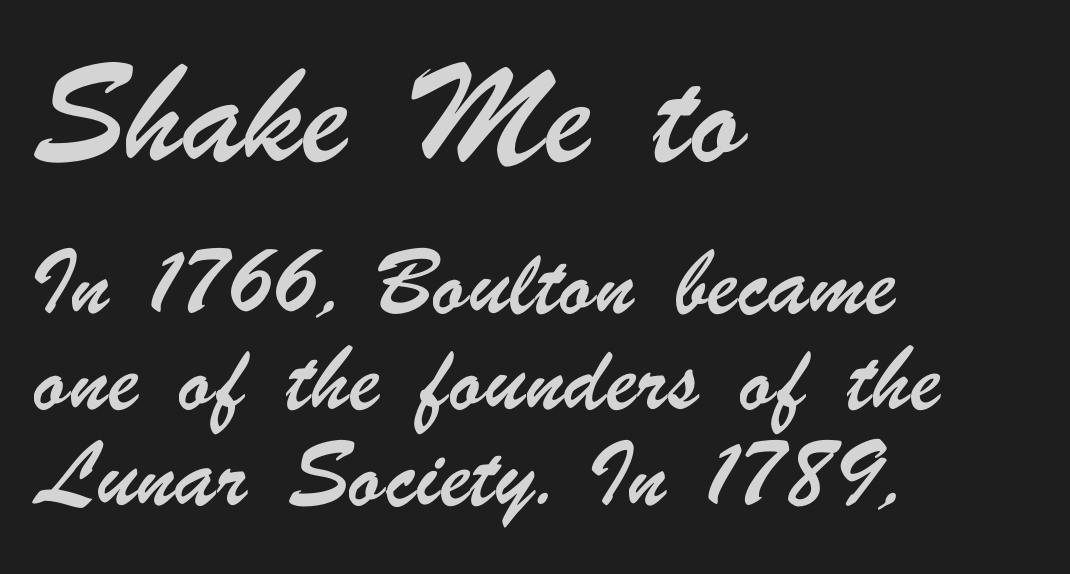
Q: Is the typeface a serif or a sans-serif typeface? A: Sans-serif.
Q: Is the text underlined? A: No.
Q: How is the paragraph aligned? A: Left-aligned.
Q: Is the spacing between letters normal or unusually wide? A: Normal.
Q: Is the spacing between lines tight, normal or loose? A: Loose.
Q: Which block of text is set in a larger size, the first (top) or the second (bottom)? A: The first (top) one.
Q: Width (condensed, normal, or wide)? A: Condensed.
Q: Stroke contrast? A: Low.
Q: x-height? A: Small.
Q: Monospaced? A: No.
